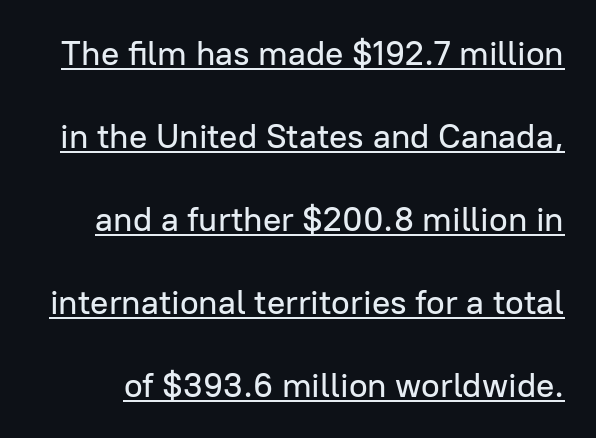
Q: Is the text italic (slanted)? A: No, it is upright.
Q: Is the typeface a serif or a sans-serif typeface? A: Sans-serif.
Q: Is the text underlined? A: Yes.
Q: Is the spacing between letters normal or unusually wide? A: Normal.
Q: Is the spacing between lines tight, normal or loose? A: Loose.
Q: Width (condensed, normal, or wide)? A: Normal.
Q: Stroke contrast? A: Low.
Q: x-height? A: Medium.
Q: Monospaced? A: No.
